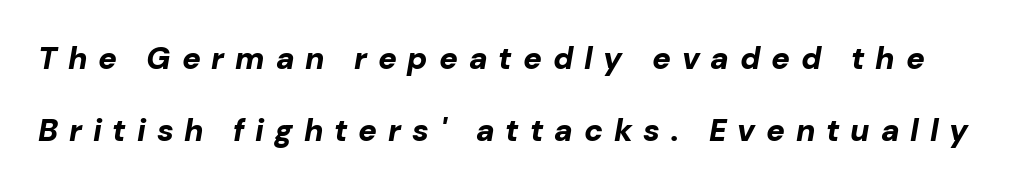
The image shows 31 px bold type, italic (leaning right); set loose line spacing (2.31x), unusually wide letter spacing (+0.35 em), not underlined; low stroke contrast and a medium x-height.
